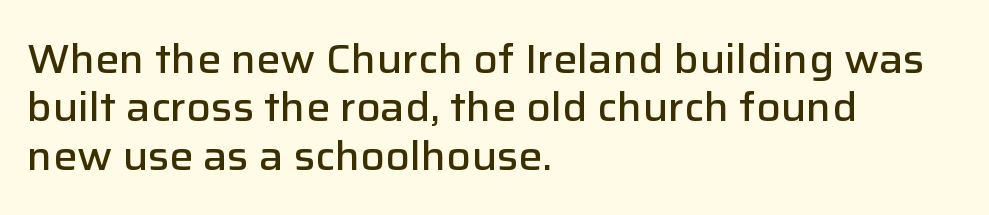
Q: Is the text bold? A: Semi-bold.
Q: Is the text italic (slanted)? A: No, it is upright.
Q: Is the typeface a serif or a sans-serif typeface? A: Sans-serif.
Q: Is the text underlined? A: No.
Q: How is the paragraph aligned? A: Left-aligned.
Q: Is the spacing between letters normal or unusually wide? A: Normal.
Q: Width (condensed, normal, or wide)? A: Normal.
Q: Stroke contrast? A: Low.
Q: x-height? A: Medium.
Q: Monospaced? A: No.
